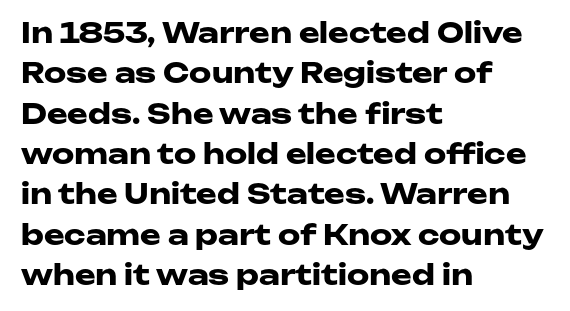
Q: Is the text bold? A: Yes.
Q: Is the text italic (slanted)? A: No, it is upright.
Q: Is the typeface a serif or a sans-serif typeface? A: Sans-serif.
Q: Is the text underlined? A: No.
Q: How is the paragraph aligned? A: Left-aligned.
Q: Is the spacing between letters normal or unusually wide? A: Normal.
Q: Is the spacing between lines tight, normal or loose? A: Normal.
Q: Width (condensed, normal, or wide)? A: Wide.
Q: Stroke contrast? A: Low.
Q: x-height? A: Medium.
Q: Monospaced? A: No.
